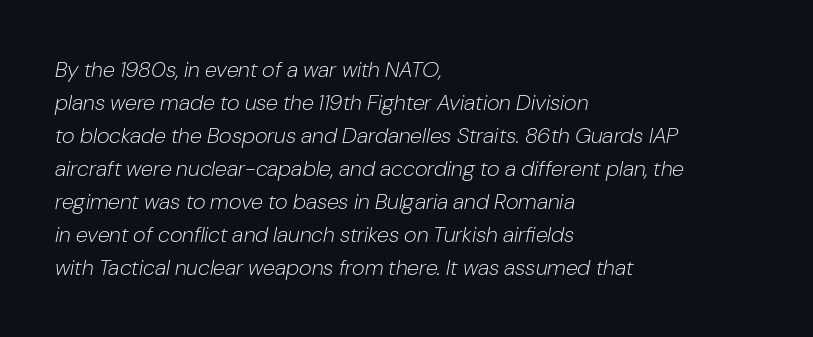
Notice how the stems are inclined rather than vertical — that's the hallmark of italics. Does the leading feel generous? No, just average. Every row of glyphs begins at an identical x-position on the left. Ink coverage per letter is moderate at most. Compared with typical body copy, the letter spacing here is the same.
